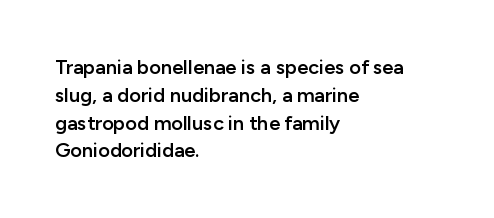
The image shows 20 px text type, upright; set left-aligned, normal line spacing (1.39x), normal letter spacing, not underlined.
